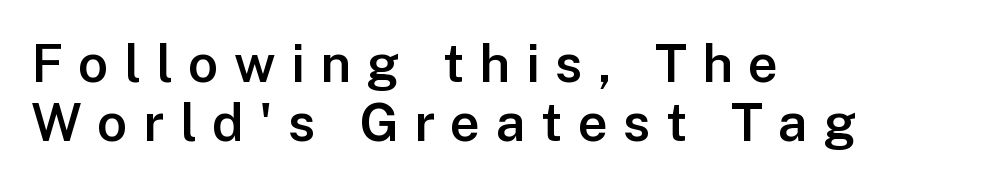
The image shows 53 px semibold sans-serif type, upright; set left-aligned, tight line spacing (1.11x), unusually wide letter spacing (+0.29 em), not underlined; low stroke contrast and a medium x-height.
